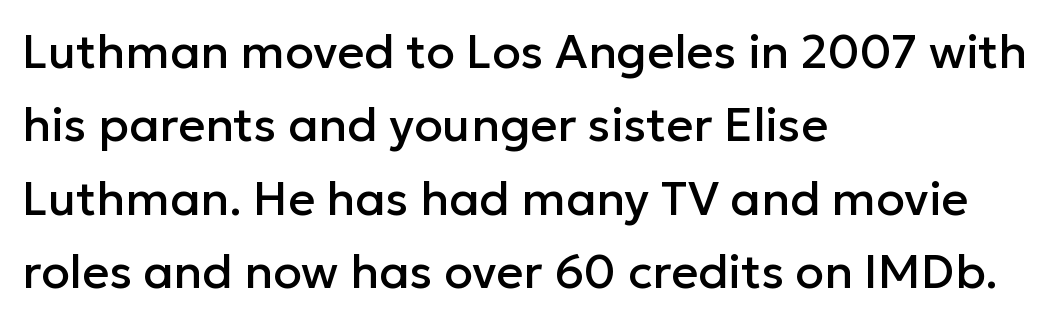
{"serif": "no", "italic": "no", "width": "normal", "stroke_contrast": "low", "x_height": "medium", "monospaced": "no", "underline": "no", "align": "left", "line_spacing": "normal", "line_spacing_ratio": 1.56, "letter_spacing": "normal", "letter_spacing_em": 0.0, "glyph_px": 47}
